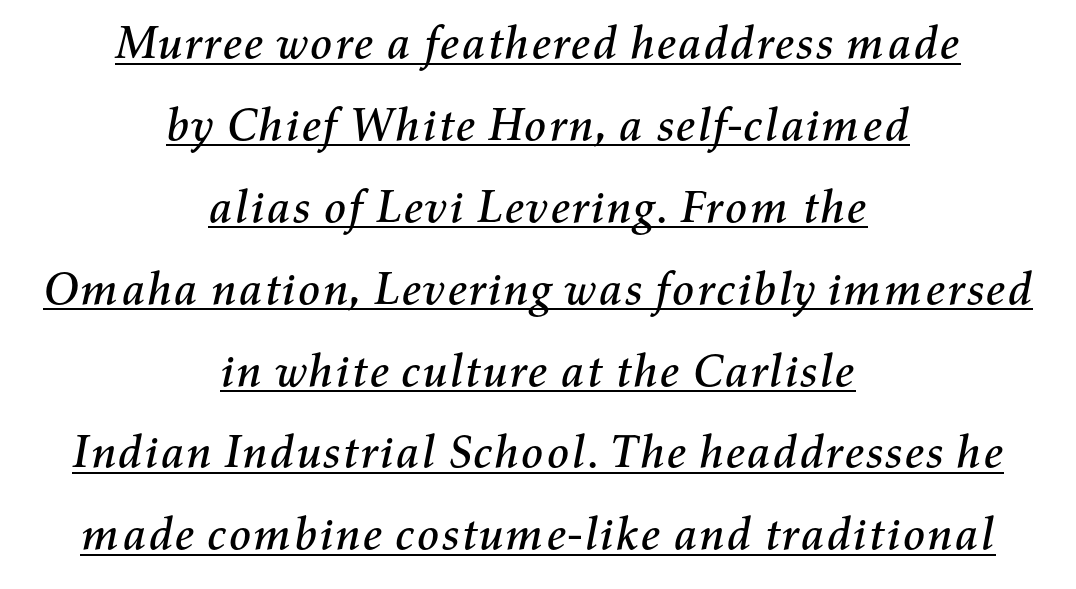
{"italic": "yes", "lean": "right", "slant_degrees": 11, "width": "normal", "stroke_contrast": "medium", "x_height": "medium", "monospaced": "no", "underline": "yes", "align": "center", "line_spacing_ratio": 1.78, "letter_spacing": "normal", "letter_spacing_em": 0.0, "glyph_px": 46}
